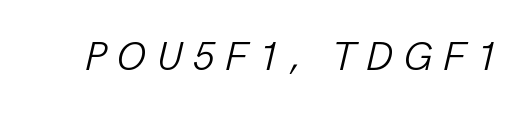
Tall strokes in this sample are angled rather than plumb. Honestly, the letter spacing is so wide it's the main thing you notice. Vertical stems look standard width or narrower in stroke. Each row of text sits above clean, open space. Think of a printed novel: that variable character pitch is what you see here.
